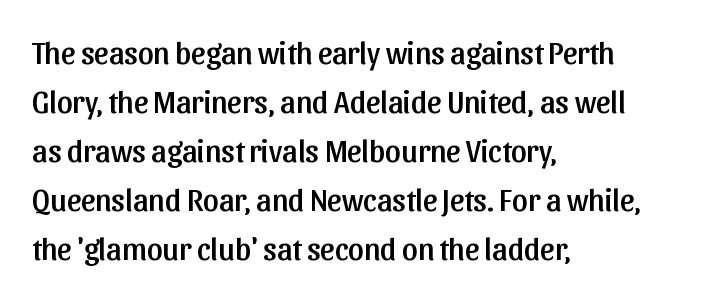
{"serif": "no", "italic": "no", "width": "normal", "stroke_contrast": "low", "x_height": "medium", "monospaced": "no", "underline": "no", "align": "left", "line_spacing": "normal", "line_spacing_ratio": 1.58, "letter_spacing": "normal", "letter_spacing_em": 0.0, "glyph_px": 31}
